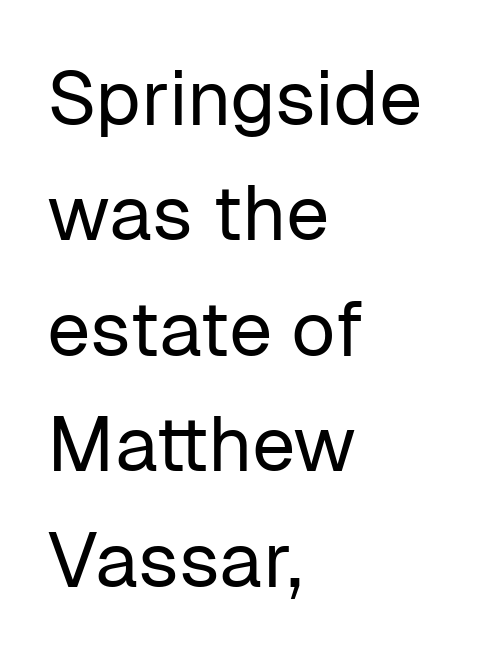
{"serif": "no", "italic": "no", "bold": "no", "weight": "regular", "width": "normal", "stroke_contrast": "low", "x_height": "medium", "monospaced": "no", "underline": "no", "align": "left", "line_spacing": "normal", "line_spacing_ratio": 1.5, "letter_spacing": "normal", "letter_spacing_em": 0.0, "glyph_px": 77}
